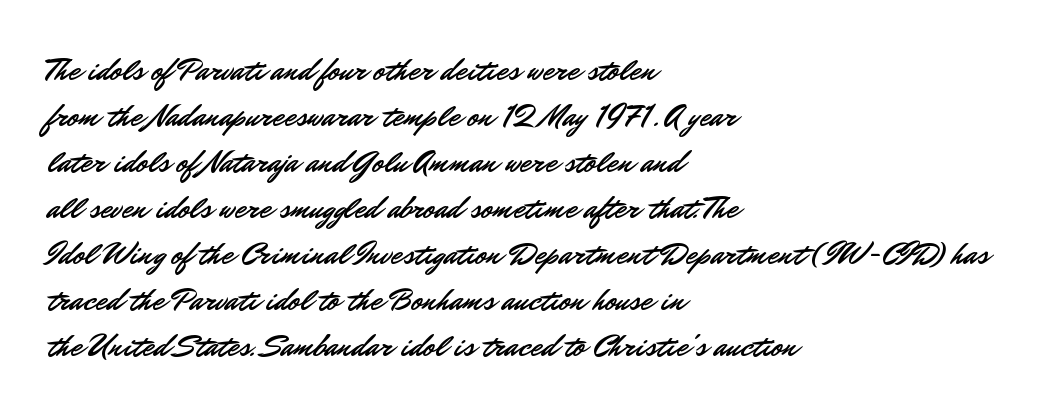
Letterform terminals end flat and unadorned throughout the passage. Each word holds together tightly as a unit, with standard inter-letter gaps. Character widths vary here, with narrow letters taking less room than wide ones. Successive baselines arrive at the customary interval. Lines of text with bare space underneath.
